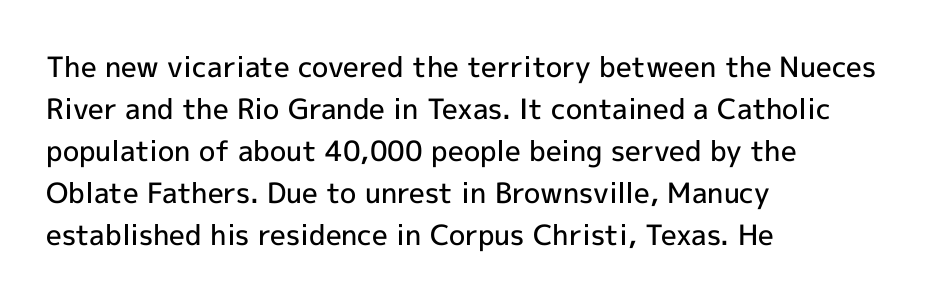
{"serif": "no", "italic": "no", "bold": "semi", "weight": "semibold", "width": "normal", "x_height": "medium", "monospaced": "no", "underline": "no", "align": "left", "line_spacing": "normal", "line_spacing_ratio": 1.5, "letter_spacing": "normal", "letter_spacing_em": 0.0, "glyph_px": 28}
